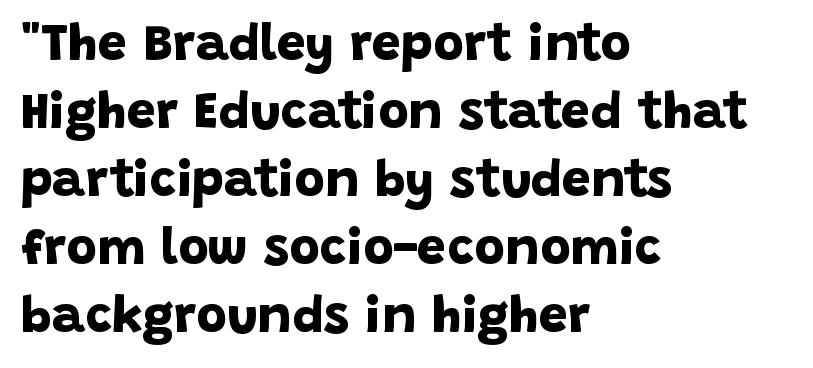
A normal amount of white space separates one row of letters from the next. Spacing verdict: proportional, widths tailored to each character. Anything drawn beneath the words? Only blank space. This rendering uses left alignment, leaving the right contour irregular. Is the type bold? Yes — the strokes are clearly thick and heavy. Tracking value appears to be zero — textbook default spacing.
